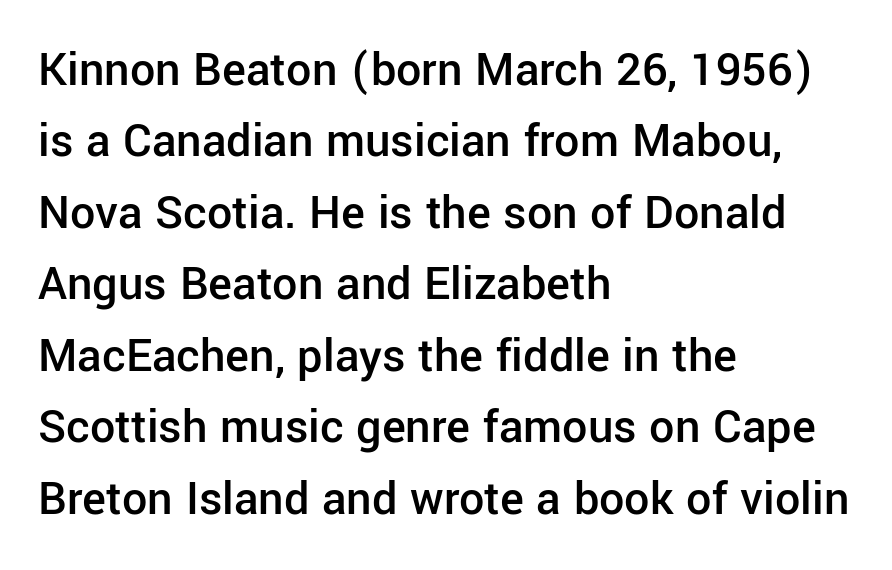
Q: Is the text bold? A: Semi-bold.
Q: Is the text italic (slanted)? A: No, it is upright.
Q: Is the typeface a serif or a sans-serif typeface? A: Sans-serif.
Q: Is the text underlined? A: No.
Q: How is the paragraph aligned? A: Left-aligned.
Q: Is the spacing between letters normal or unusually wide? A: Normal.
Q: Is the spacing between lines tight, normal or loose? A: Normal.
Q: Width (condensed, normal, or wide)? A: Normal.
Q: Stroke contrast? A: Low.
Q: x-height? A: Medium.
Q: Monospaced? A: No.
